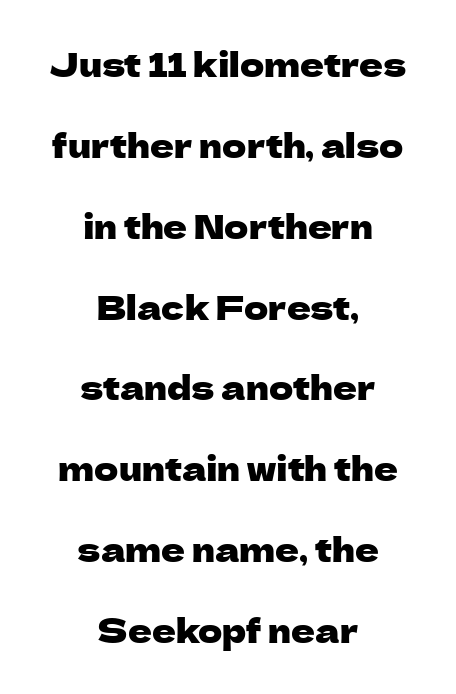
Q: Is the text italic (slanted)? A: No, it is upright.
Q: Is the typeface a serif or a sans-serif typeface? A: Sans-serif.
Q: Is the text underlined? A: No.
Q: How is the paragraph aligned? A: Centered.
Q: Is the spacing between letters normal or unusually wide? A: Normal.
Q: Is the spacing between lines tight, normal or loose? A: Loose.
Q: Width (condensed, normal, or wide)? A: Normal.
Q: Stroke contrast? A: Low.
Q: x-height? A: Medium.
Q: Monospaced? A: No.
